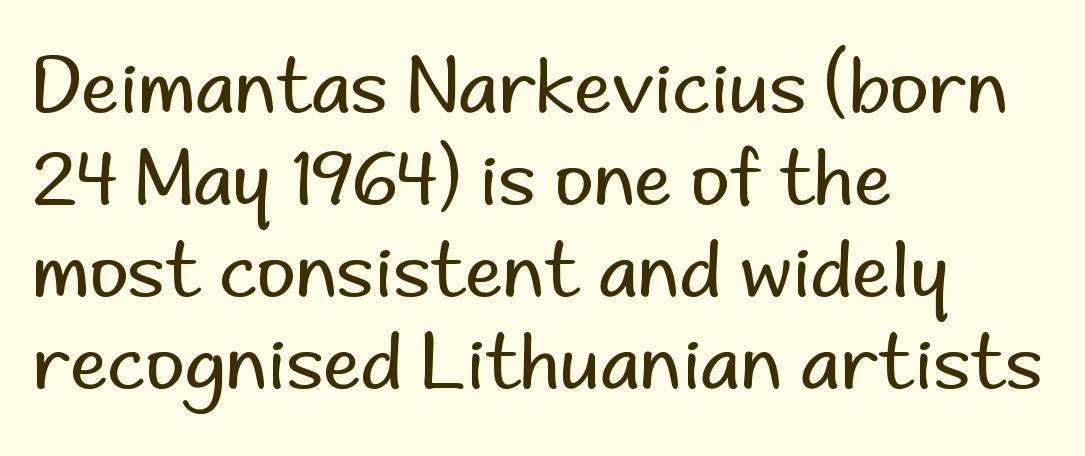
The letters carry no serifs — their stems end cleanly without finishing strokes. The text block is weighted toward the left margin, trailing off unevenly rightward. If you drew a line through each stem, it would be perfectly vertical. Clear beneath every line of the passage. Varying glyph widths throughout — classic text-font behaviour. These lines keep a tight, regular rhythm from letter to letter.
